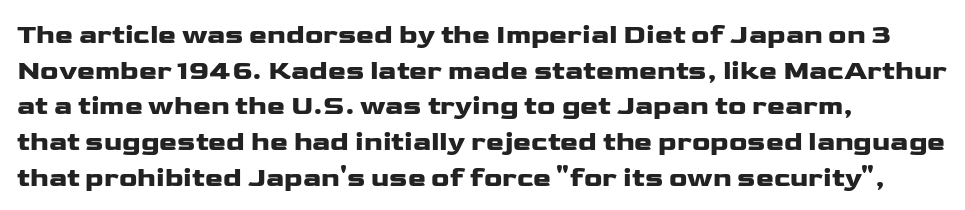
Q: Is the text italic (slanted)? A: No, it is upright.
Q: Is the text underlined? A: No.
Q: How is the paragraph aligned? A: Left-aligned.
Q: Is the spacing between letters normal or unusually wide? A: Normal.
Q: Is the spacing between lines tight, normal or loose? A: Normal.
